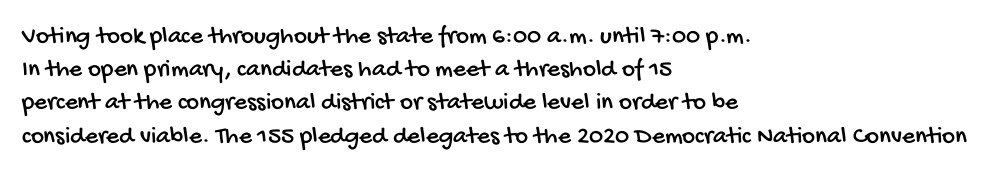
The image shows 25 px text type; set left-aligned, normal line spacing (1.33x), normal letter spacing, not underlined.
